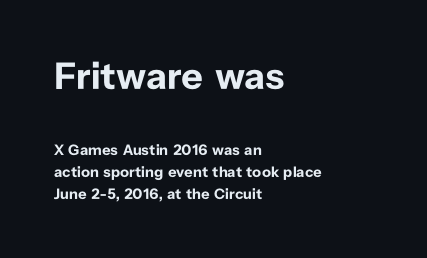
The image shows 38 px bold sans-serif type, upright; set left-aligned, normal line spacing (1.48x), normal letter spacing, not underlined; the first (top) block is 2.53x larger; low stroke contrast and a medium x-height.
